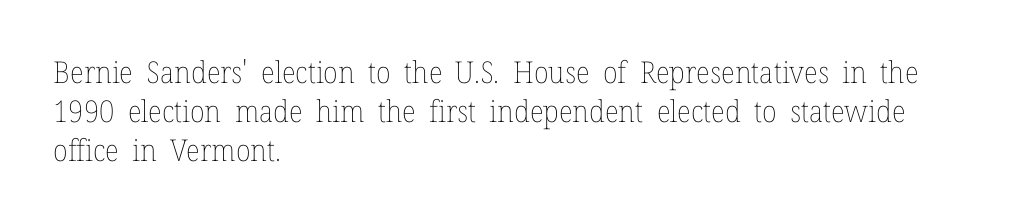
The image shows 30 px thin type, upright; set left-aligned, normal line spacing (1.3x), normal letter spacing, not underlined; low stroke contrast and a medium x-height.
